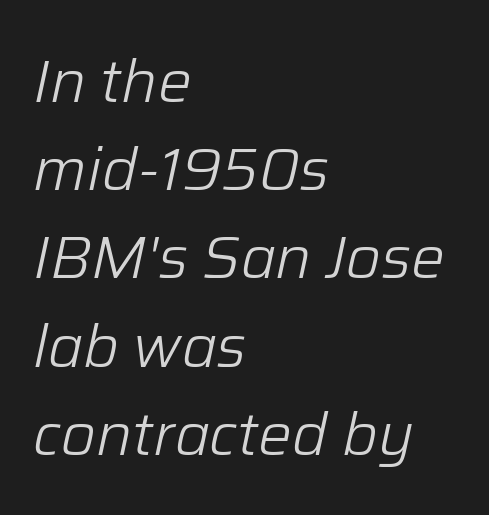
Looking at the ascenders, they clearly lean. Notice how descenders clear the ascenders below comfortably — that's standard leading. Each word holds together tightly as a unit, with standard inter-letter gaps. Typeset ragged right — the left edge is the straight one. Letters rest on an invisible, unmarked baseline. The passage shown is not bold in any degree.
